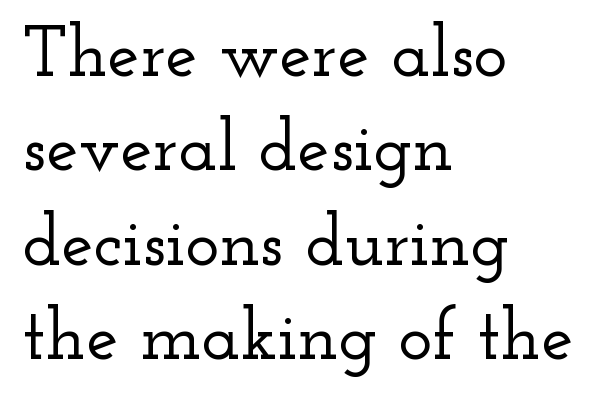
Q: Is the text italic (slanted)? A: No, it is upright.
Q: Is the typeface a serif or a sans-serif typeface? A: Serif.
Q: Is the text underlined? A: No.
Q: How is the paragraph aligned? A: Left-aligned.
Q: Is the spacing between letters normal or unusually wide? A: Normal.
Q: Is the spacing between lines tight, normal or loose? A: Normal.
Q: Width (condensed, normal, or wide)? A: Wide.
Q: Stroke contrast? A: Low.
Q: x-height? A: Small.
Q: Monospaced? A: No.
